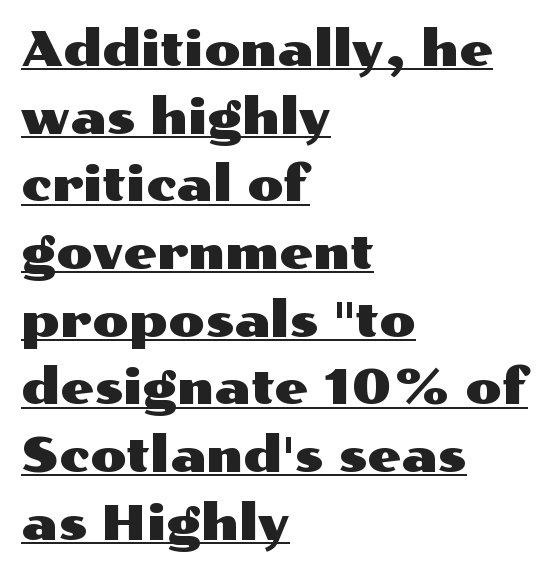
Q: Is the text italic (slanted)? A: No, it is upright.
Q: Is the typeface a serif or a sans-serif typeface? A: Sans-serif.
Q: Is the text underlined? A: Yes.
Q: How is the paragraph aligned? A: Left-aligned.
Q: Is the spacing between letters normal or unusually wide? A: Normal.
Q: Is the spacing between lines tight, normal or loose? A: Normal.
Q: Width (condensed, normal, or wide)? A: Wide.
Q: Stroke contrast? A: Medium.
Q: x-height? A: Medium.
Q: Monospaced? A: No.
